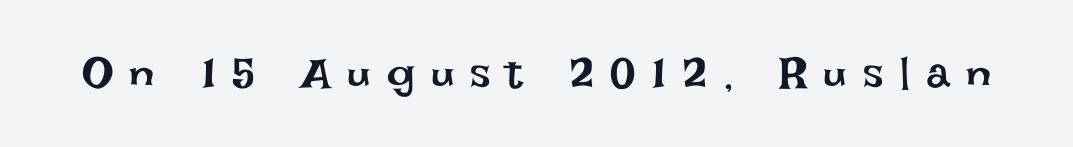
Q: Is the text bold? A: No.
Q: Is the text italic (slanted)? A: No, it is upright.
Q: Is the text underlined? A: No.
Q: Is the spacing between letters normal or unusually wide? A: Unusually wide.
Q: Width (condensed, normal, or wide)? A: Normal.
Q: Stroke contrast? A: Low.
Q: x-height? A: Large.
Q: Monospaced? A: No.
